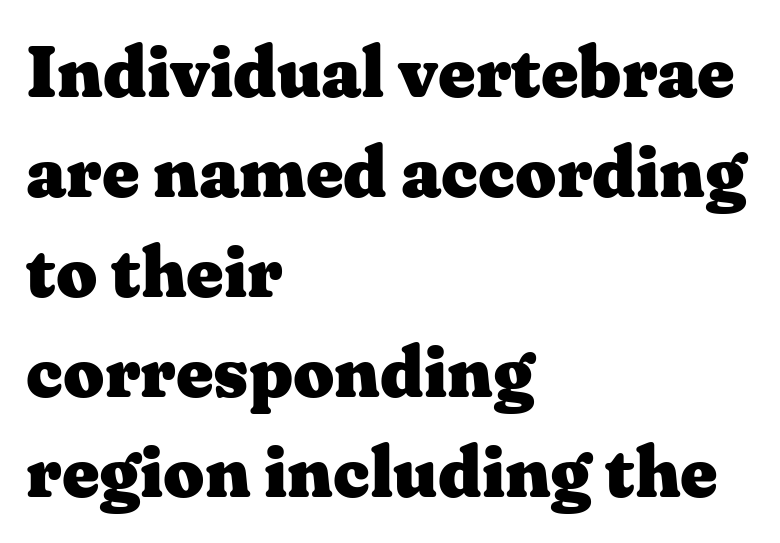
Q: Is the text bold? A: Yes.
Q: Is the text italic (slanted)? A: No, it is upright.
Q: Is the typeface a serif or a sans-serif typeface? A: Serif.
Q: Is the text underlined? A: No.
Q: How is the paragraph aligned? A: Left-aligned.
Q: Is the spacing between letters normal or unusually wide? A: Normal.
Q: Is the spacing between lines tight, normal or loose? A: Normal.
Q: Width (condensed, normal, or wide)? A: Wide.
Q: Stroke contrast? A: Medium.
Q: x-height? A: Medium.
Q: Monospaced? A: No.
